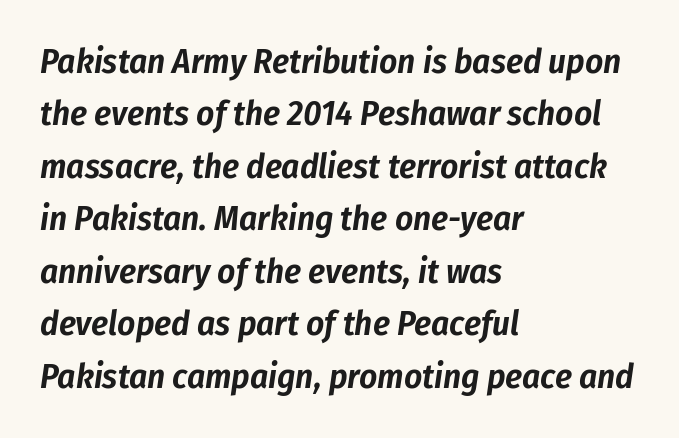
{"italic": "yes", "lean": "right", "slant_degrees": 8, "width": "condensed", "stroke_contrast": "low", "x_height": "medium", "monospaced": "no", "underline": "no", "align": "left", "line_spacing": "normal", "line_spacing_ratio": 1.5, "letter_spacing": "normal", "letter_spacing_em": 0.0, "glyph_px": 35}
